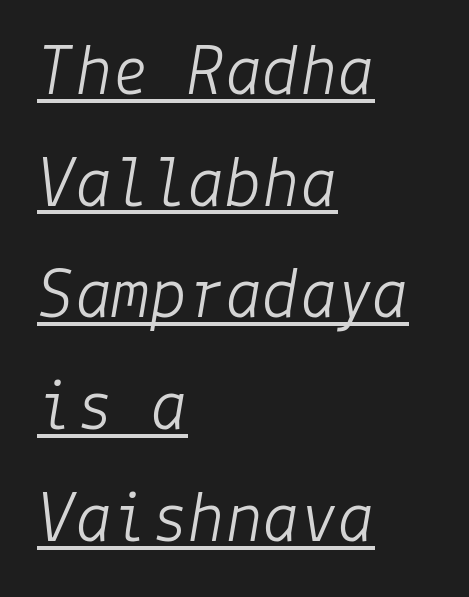
The image shows 75 px light type, italic (leaning right); set left-aligned, normal line spacing (1.49x), normal letter spacing, underlined; low stroke contrast and a medium x-height.
